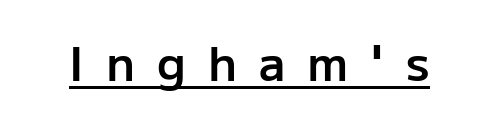
Each word looks stretched out because of the extra space between its letters. The typeface chosen for these lines omits serifs. Slightly chunky letters — semibold, I'd say, not full bold. The rendered words wear a rule along their underside. Style check: upright. Do the characters align in a grid? No, the font is proportional.
